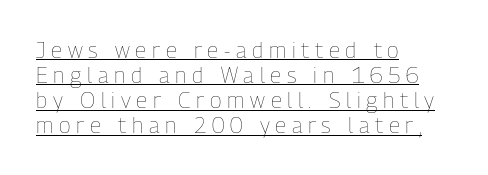
Tall strokes in this sample are plumb rather than angled. Line starts are locked; line ends wander. The type is letterspaced generously, with wide tracking. Each new line begins almost immediately beneath the previous one.
